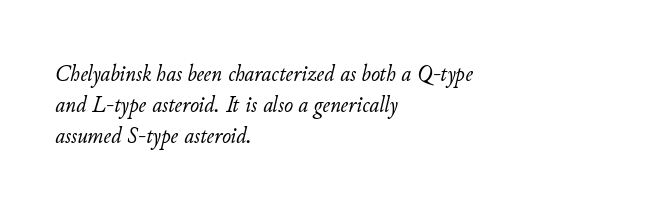
The image shows 24 px text type, italic (leaning right); set left-aligned, normal line spacing (1.3x), normal letter spacing, not underlined.
